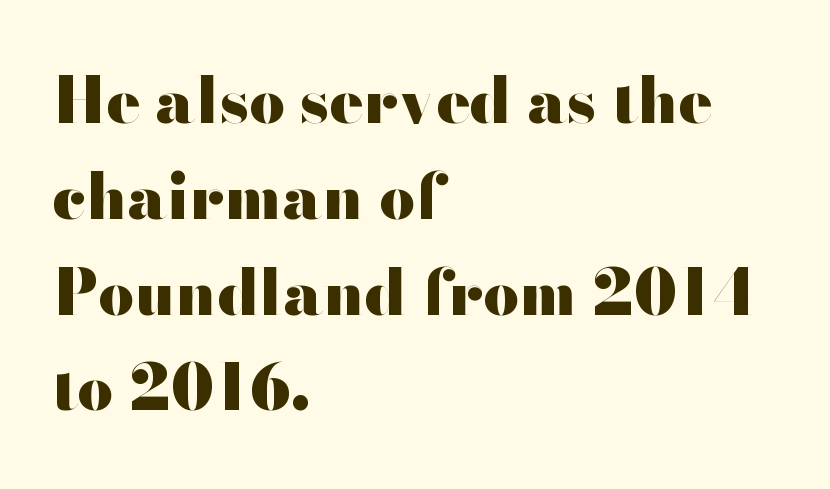
Q: Is the text bold? A: Yes.
Q: Is the text italic (slanted)? A: No, it is upright.
Q: Is the typeface a serif or a sans-serif typeface? A: Sans-serif.
Q: Is the text underlined? A: No.
Q: How is the paragraph aligned? A: Left-aligned.
Q: Is the spacing between letters normal or unusually wide? A: Normal.
Q: Is the spacing between lines tight, normal or loose? A: Normal.
Q: Width (condensed, normal, or wide)? A: Wide.
Q: Stroke contrast? A: High.
Q: x-height? A: Small.
Q: Monospaced? A: No.
